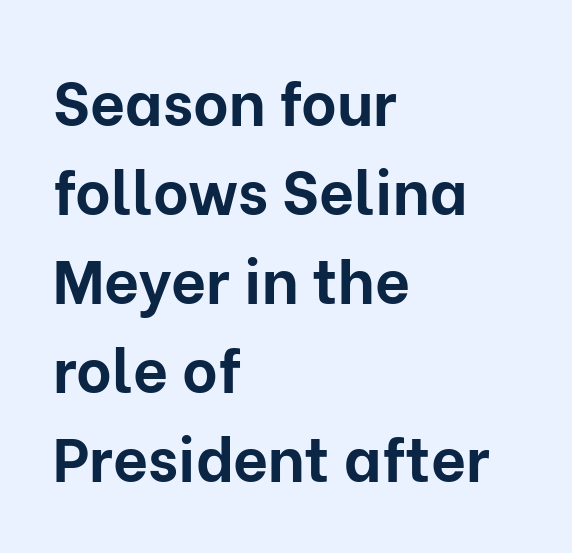
{"serif": "no", "italic": "no", "bold": "yes", "weight": "bold", "width": "normal", "stroke_contrast": "low", "x_height": "medium", "monospaced": "no", "underline": "no", "align": "left", "line_spacing": "normal", "line_spacing_ratio": 1.46, "letter_spacing": "normal", "letter_spacing_em": 0.0, "glyph_px": 61}
